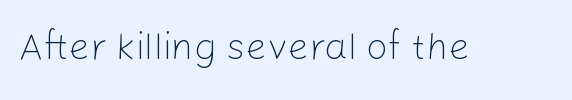
The image shows 38 px light sans-serif type, upright; set normal letter spacing, not underlined; low stroke contrast and a medium x-height.
